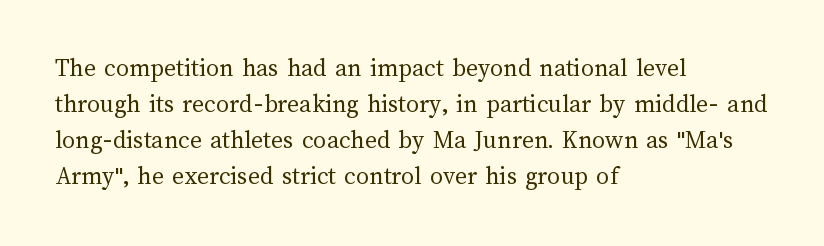
Q: Is the text bold? A: No.
Q: Is the text italic (slanted)? A: No, it is upright.
Q: Is the text underlined? A: No.
Q: How is the paragraph aligned? A: Left-aligned.
Q: Is the spacing between letters normal or unusually wide? A: Normal.
Q: Is the spacing between lines tight, normal or loose? A: Normal.
